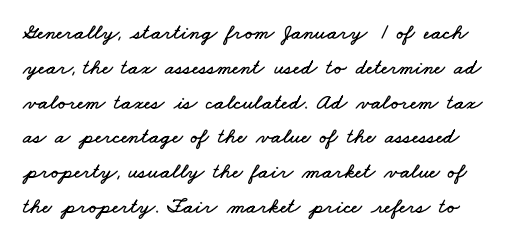
The image shows 22 px text type; set normal line spacing (1.58x), normal letter spacing, not underlined.
